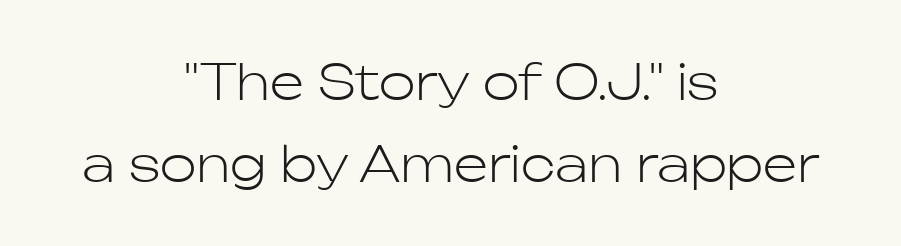
Q: Is the text bold? A: No.
Q: Is the text italic (slanted)? A: No, it is upright.
Q: Is the typeface a serif or a sans-serif typeface? A: Sans-serif.
Q: Is the text underlined? A: No.
Q: How is the paragraph aligned? A: Centered.
Q: Is the spacing between letters normal or unusually wide? A: Normal.
Q: Is the spacing between lines tight, normal or loose? A: Normal.
Q: Width (condensed, normal, or wide)? A: Normal.
Q: Stroke contrast? A: Low.
Q: x-height? A: Medium.
Q: Monospaced? A: No.
